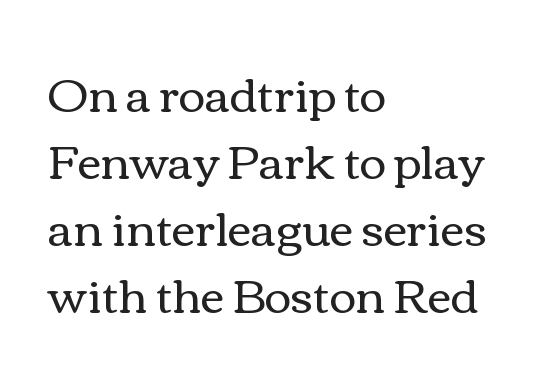
The image shows 46 px regular-weight, wide type, upright; set left-aligned, normal line spacing (1.46x), normal letter spacing, not underlined; medium stroke contrast and a medium x-height.
